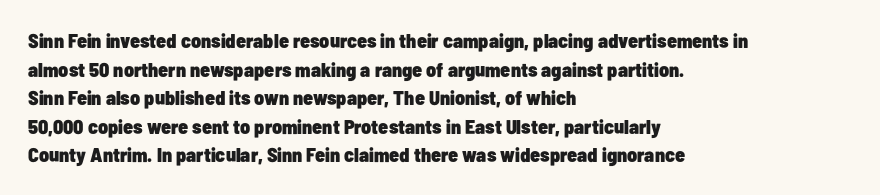
The image shows 20 px bold type, upright; set left-aligned, normal line spacing (1.43x), normal letter spacing, not underlined.
